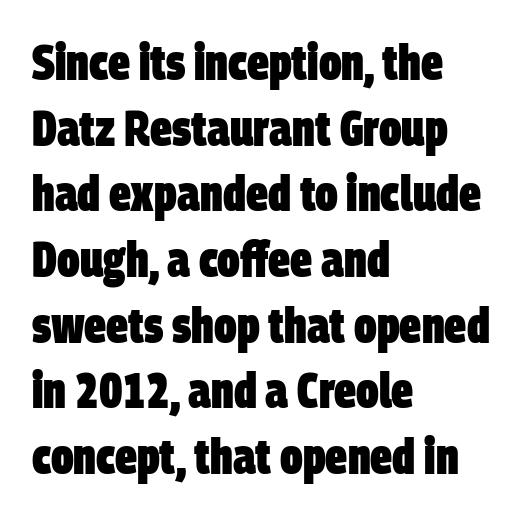
The image shows 49 px heavy, condensed sans-serif type; set left-aligned, normal line spacing (1.34x), normal letter spacing, not underlined; low stroke contrast and a large x-height.
